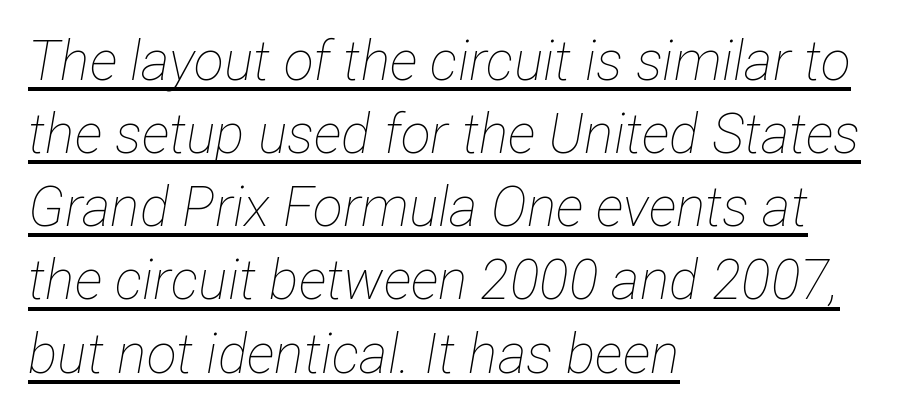
The line texture is even and compact thanks to regular tracking. Beneath each row of characters lies a ruled line. Caption: face not bold, strokes unweighted. Quick note: interline space is typical. The typography opts for an oblique posture over an upright one. The rendering uses natural spacing where letterforms have individual widths.
